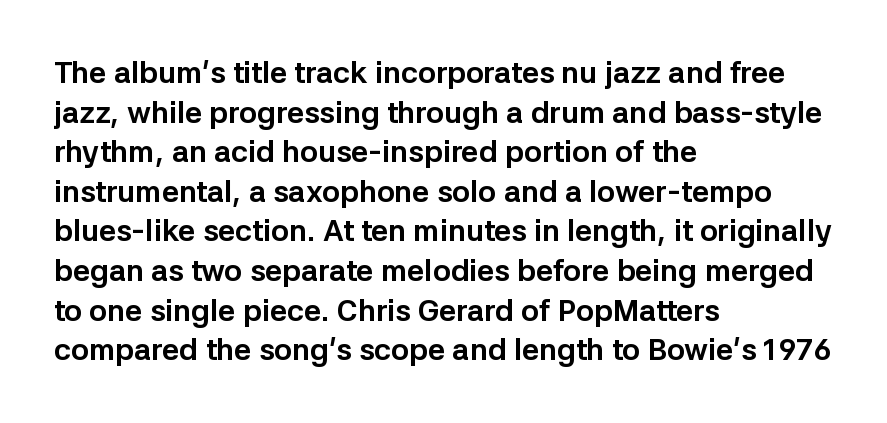
Plenty of ink on the page — the face is bold. The letters stand straight up with perfectly vertical stems. The letters carry no serifs — their stems end cleanly without finishing strokes. Is the letter spacing exaggerated? No — it looks like the ordinary default. Line spacing here is normal.
